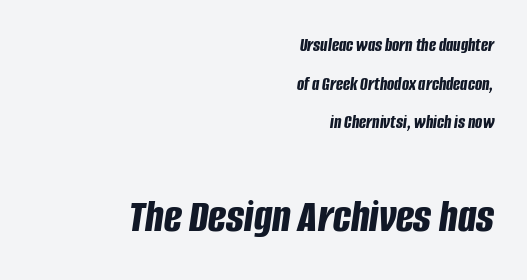
The image shows 48 px bold, condensed type, italic (leaning right); set right-aligned, loose line spacing (2.03x), normal letter spacing, not underlined; the second (bottom) block is 2.53x larger; low stroke contrast and a large x-height.
